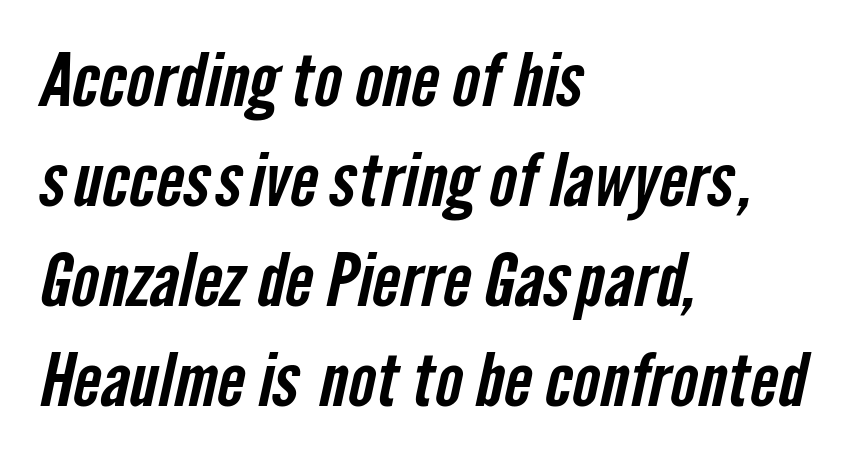
Q: Is the typeface a serif or a sans-serif typeface? A: Sans-serif.
Q: Is the text underlined? A: No.
Q: How is the paragraph aligned? A: Left-aligned.
Q: Is the spacing between letters normal or unusually wide? A: Normal.
Q: Is the spacing between lines tight, normal or loose? A: Normal.
Q: Width (condensed, normal, or wide)? A: Condensed.
Q: Stroke contrast? A: Low.
Q: x-height? A: Medium.
Q: Monospaced? A: No.
